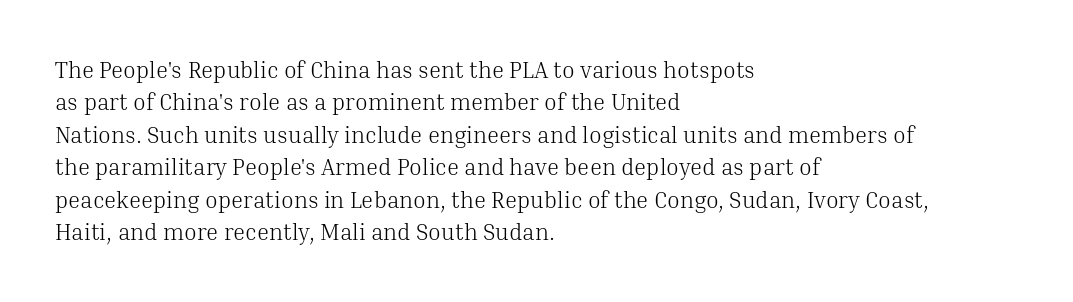
The image shows 23 px text type, upright; set left-aligned, normal line spacing (1.41x), normal letter spacing, not underlined.
